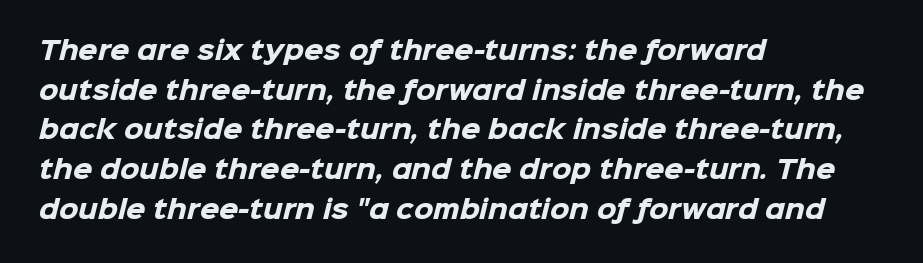
{"bold": "yes", "underline": "no", "align": "left", "line_spacing": "normal", "line_spacing_ratio": 1.59, "letter_spacing": "normal", "letter_spacing_em": 0.0, "glyph_px": 25}
